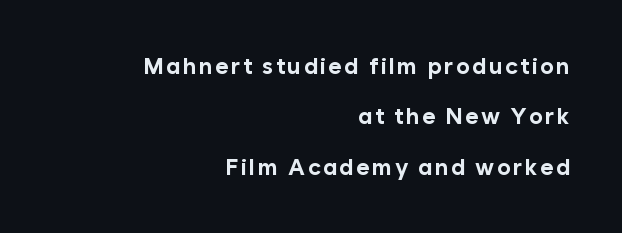
Quick note: underline off. Is there any slant? The stems are plumb. A typesetter would call this leading open, well beyond the default. These lines are set flush right with a ragged left edge. Pretty heavy lettering here — definitely bold.
